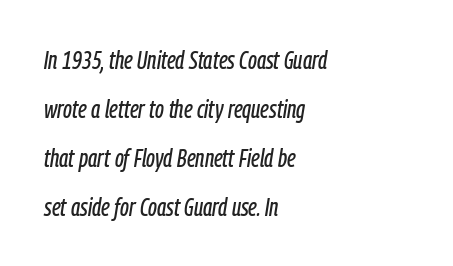
The image shows 25 px text type, italic (leaning right); set left-aligned, loose line spacing (1.96x), normal letter spacing, not underlined.
